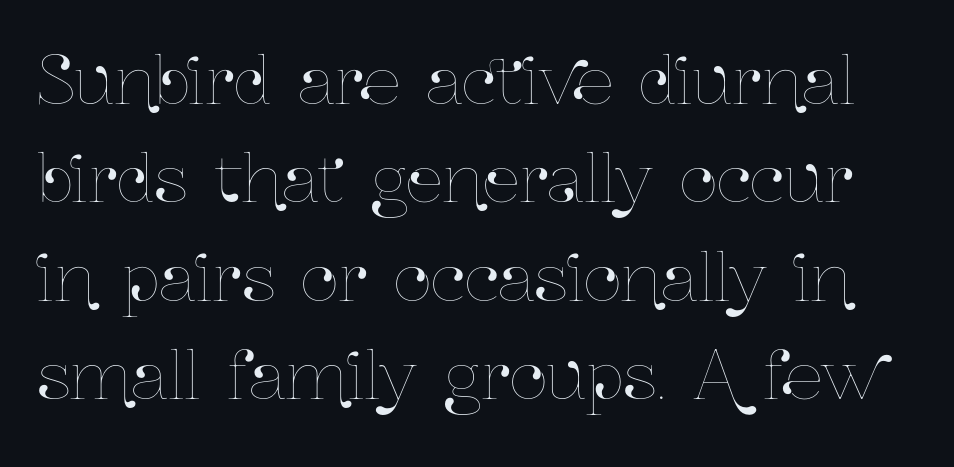
The image shows 66 px condensed type, upright; set normal line spacing (1.49x), normal letter spacing, not underlined; low stroke contrast and a medium x-height.
